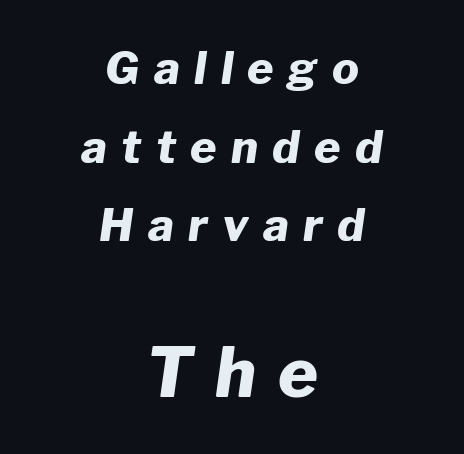
The image shows 68 px heavy type, italic (leaning right); set centered, line spacing 1.75x, unusually wide letter spacing (+0.32 em), not underlined; the second (bottom) block is 1.51x larger; low stroke contrast and a medium x-height.
